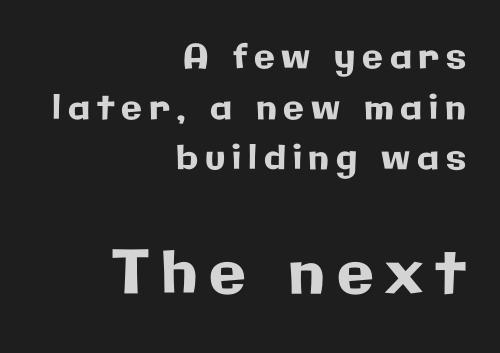
The passage shown is typed in a proportional face where columns would drift. Style check: upright. This rendering employs a face without finishing strokes, i.e., a sans-serif. Which chunk is bigger? The second one — the bottom block dwarfs the top. The paragraph has a hard right edge and a soft left edge. Each new line begins a customary step beneath the previous one.
